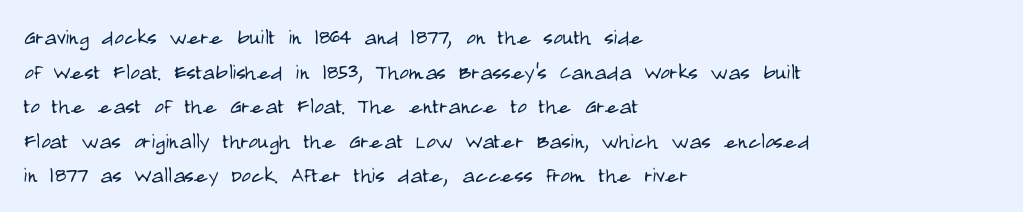
{"italic": "no", "bold": "no", "underline": "no", "align": "left", "line_spacing": "normal", "line_spacing_ratio": 1.33, "letter_spacing": "normal", "letter_spacing_em": 0.0, "glyph_px": 26}
